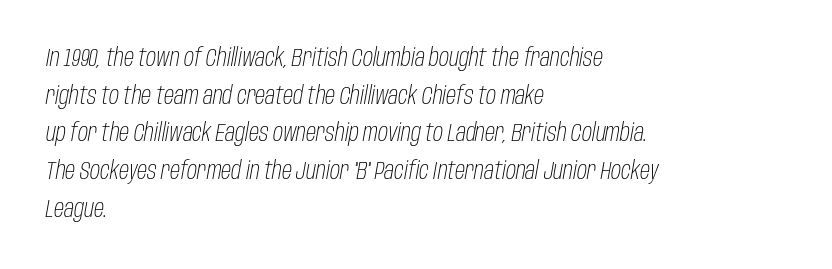
Q: Is the text bold? A: No.
Q: Is the text italic (slanted)? A: Yes, it leans right by about 10 degrees.
Q: Is the text underlined? A: No.
Q: How is the paragraph aligned? A: Left-aligned.
Q: Is the spacing between letters normal or unusually wide? A: Normal.
Q: Is the spacing between lines tight, normal or loose? A: Normal.
